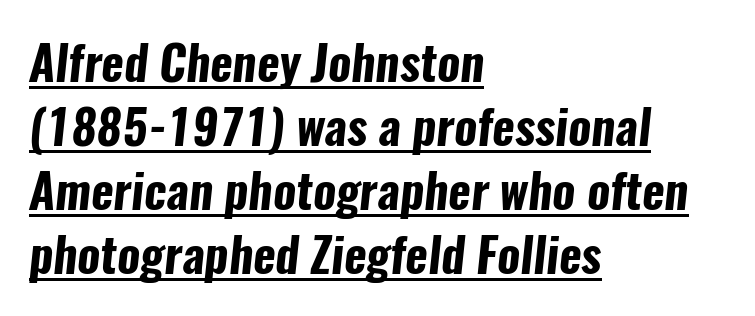
The lettering is marked with a stroke running underneath it. Set as a true bold cut, around the 700 mark. These lines are composed in type without serifs. The passage shown is typed in a proportional face where columns would drift.
